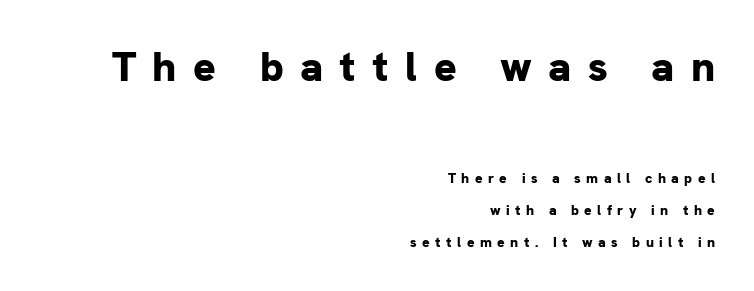
Q: Is the text bold? A: Yes.
Q: Is the text italic (slanted)? A: No, it is upright.
Q: Is the typeface a serif or a sans-serif typeface? A: Sans-serif.
Q: Is the text underlined? A: No.
Q: How is the paragraph aligned? A: Right-aligned.
Q: Is the spacing between letters normal or unusually wide? A: Unusually wide.
Q: Is the spacing between lines tight, normal or loose? A: Loose.
Q: Which block of text is set in a larger size, the first (top) or the second (bottom)? A: The first (top) one.
Q: Width (condensed, normal, or wide)? A: Normal.
Q: Stroke contrast? A: Low.
Q: x-height? A: Medium.
Q: Monospaced? A: No.
